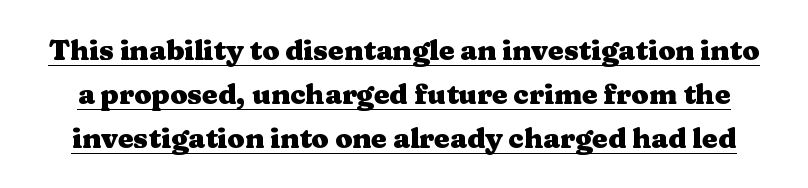
The image shows 28 px heavy, wide serif type, upright; set normal line spacing (1.57x), normal letter spacing, underlined; medium stroke contrast and a medium x-height.
